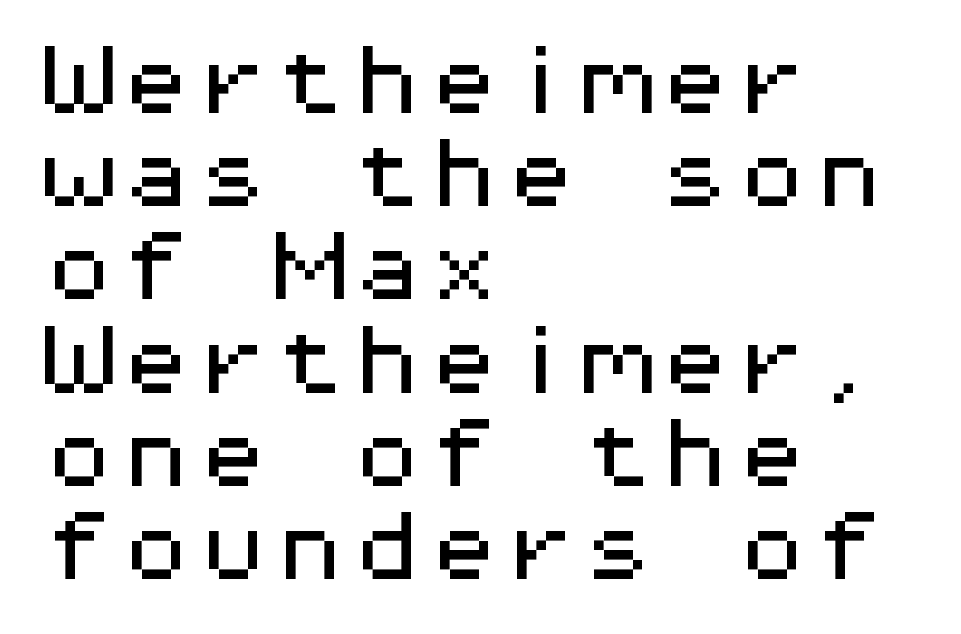
The image shows 77 px wide sans-serif type, upright, monospaced; set left-aligned, line spacing 1.21x, normal letter spacing, not underlined; medium stroke contrast and a medium x-height.
